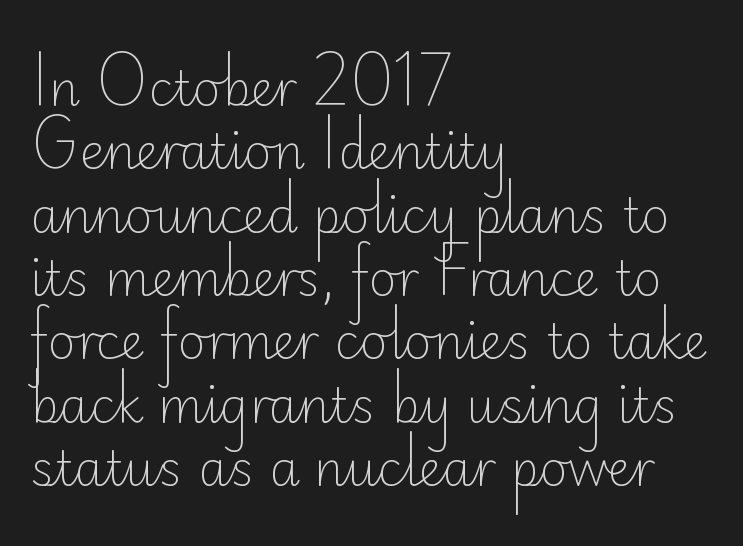
Q: Is the text bold? A: No.
Q: Is the text italic (slanted)? A: No, it is upright.
Q: Is the typeface a serif or a sans-serif typeface? A: Sans-serif.
Q: Is the text underlined? A: No.
Q: How is the paragraph aligned? A: Left-aligned.
Q: Is the spacing between letters normal or unusually wide? A: Normal.
Q: Is the spacing between lines tight, normal or loose? A: Normal.
Q: Width (condensed, normal, or wide)? A: Normal.
Q: Stroke contrast? A: Low.
Q: x-height? A: Small.
Q: Monospaced? A: No.
